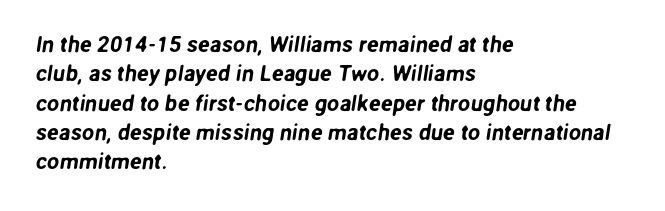
The type is set solid horizontally, with unmodified tracking. The lines in this sample share a left origin and differ only in where they stop. Baseline-to-baseline distance is the conventional proportion of letter height. Type without underlining.
